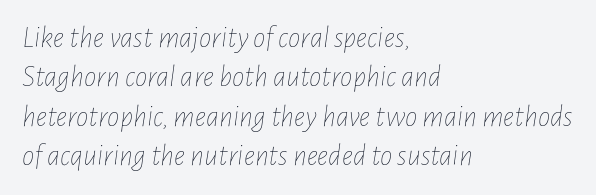
A typesetter would call this proportional, since set widths differ per character. The passage shown leans; its letterforms are oblique. The block of text has a typical density, with ordinary space between rows. Check the space under the baseline: it is left empty. A quiet, ordinary-to-light weight characterises the typeface. The ragged edge is on the right, which tells us the setting is flush left.
